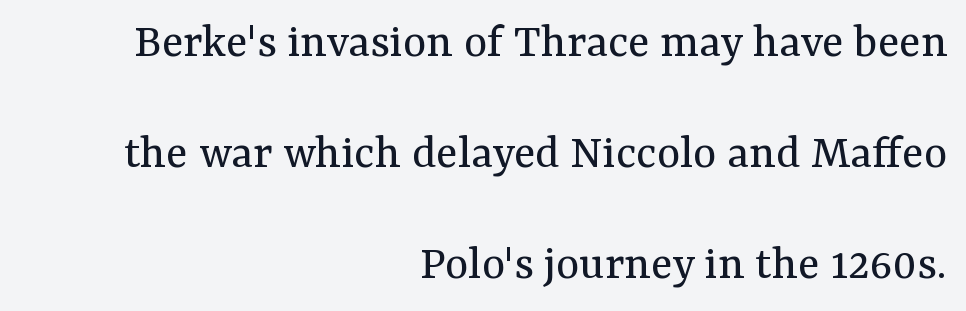
Q: Is the text bold? A: No.
Q: Is the text italic (slanted)? A: No, it is upright.
Q: Is the typeface a serif or a sans-serif typeface? A: Serif.
Q: Is the text underlined? A: No.
Q: How is the paragraph aligned? A: Right-aligned.
Q: Is the spacing between letters normal or unusually wide? A: Normal.
Q: Is the spacing between lines tight, normal or loose? A: Loose.
Q: Width (condensed, normal, or wide)? A: Normal.
Q: Stroke contrast? A: Medium.
Q: x-height? A: Medium.
Q: Monospaced? A: No.
